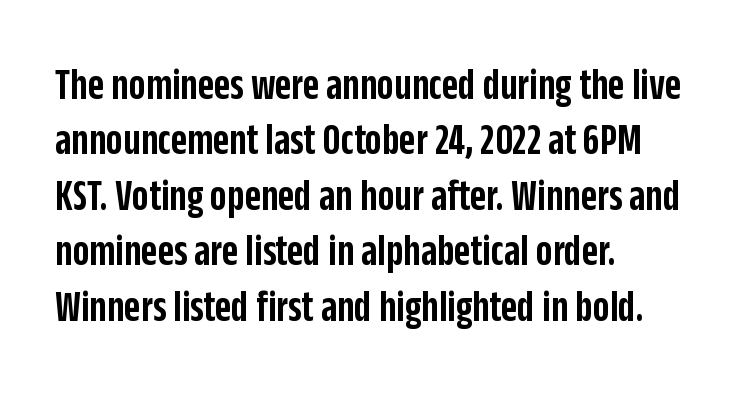
Rows of type keep a routine distance in the vertical direction. These lines are set flush left with a ragged right edge. The rendering keeps characters at their native spacing. The area under the type is left untouched. Varying glyph widths throughout — classic text-font behaviour.
